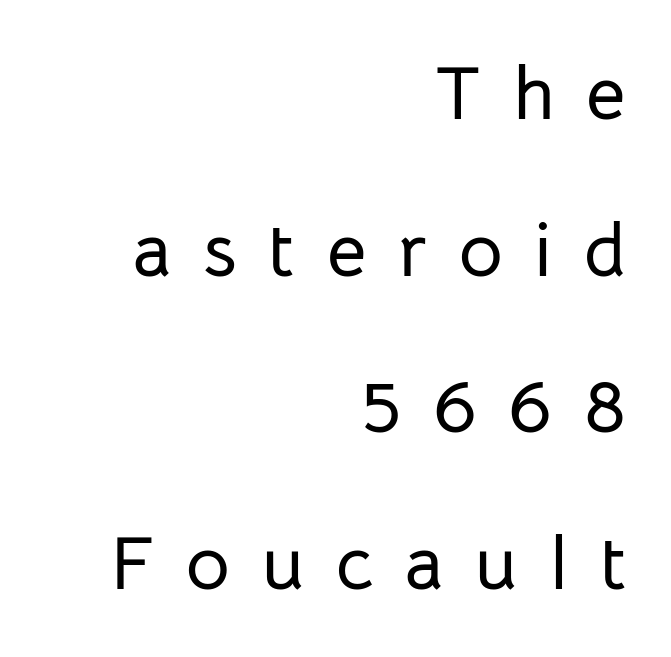
The line-height multiplier appears high, well above default. Teacher's note: observe the even right margin — that is flush-right alignment. The horizontal fit of the characters is loose and conspicuously gappy. In terms of letterform style, serifs are entirely absent. The zone under the glyphs is completely vacant. The face used here is proportionally spaced, like ordinary book or web type.
